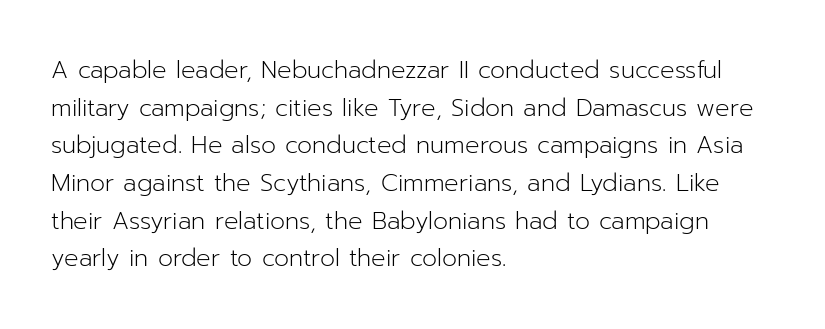
The image shows 24 px text type, upright; set left-aligned, normal line spacing (1.57x), normal letter spacing, not underlined.
